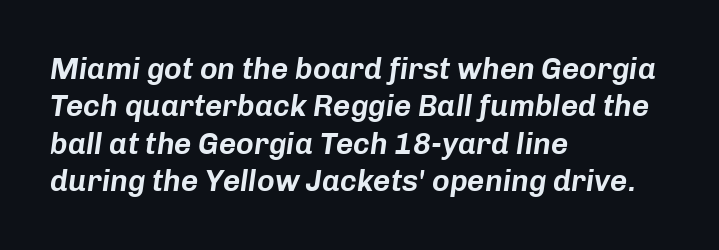
The image shows 30 px text type, italic (leaning right); set left-aligned, normal line spacing (1.25x), normal letter spacing, not underlined; low stroke contrast and a medium x-height.
